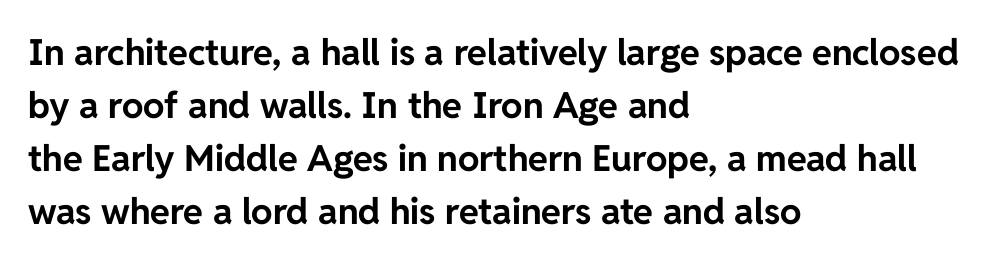
Q: Is the text bold? A: Yes.
Q: Is the text italic (slanted)? A: No, it is upright.
Q: Is the typeface a serif or a sans-serif typeface? A: Sans-serif.
Q: Is the text underlined? A: No.
Q: How is the paragraph aligned? A: Left-aligned.
Q: Is the spacing between letters normal or unusually wide? A: Normal.
Q: Is the spacing between lines tight, normal or loose? A: Normal.
Q: Width (condensed, normal, or wide)? A: Normal.
Q: Stroke contrast? A: Low.
Q: x-height? A: Medium.
Q: Monospaced? A: No.
